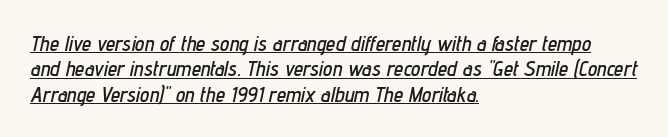
{"italic": "yes", "lean": "right", "slant_degrees": 12, "underline": "yes", "align": "left", "line_spacing_ratio": 1.21, "letter_spacing": "normal", "letter_spacing_em": 0.0, "glyph_px": 21}
